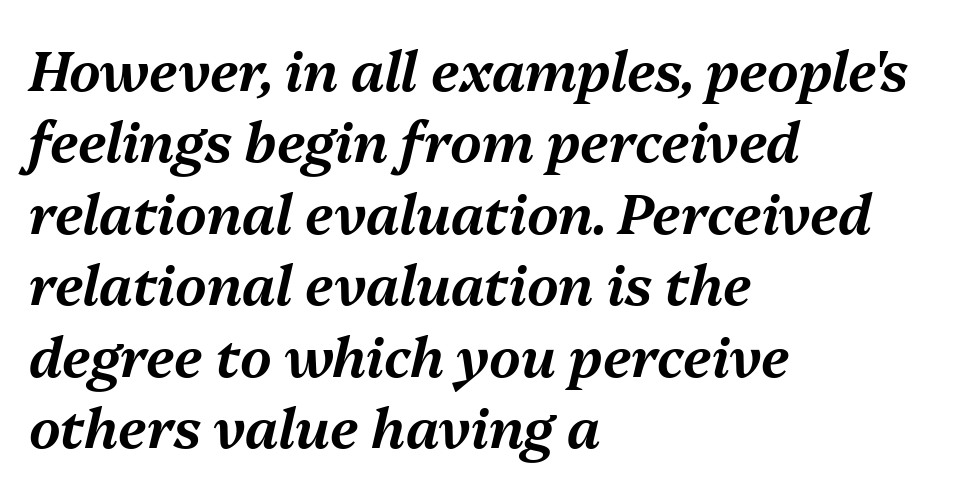
{"italic": "yes", "lean": "right", "slant_degrees": 13, "width": "normal", "stroke_contrast": "medium", "x_height": "medium", "monospaced": "no", "underline": "no", "align": "left", "line_spacing": "normal", "line_spacing_ratio": 1.3, "letter_spacing": "normal", "letter_spacing_em": 0.0, "glyph_px": 55}
